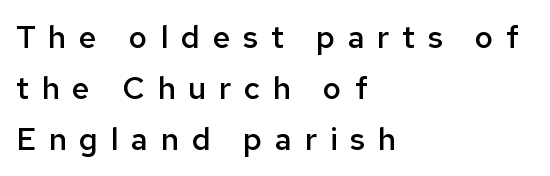
{"serif": "no", "italic": "no", "bold": "semi", "weight": "semibold", "width": "normal", "stroke_contrast": "low", "x_height": "medium", "monospaced": "no", "underline": "no", "align": "left", "line_spacing": "normal", "line_spacing_ratio": 1.64, "letter_spacing": "wide", "letter_spacing_em": 0.41, "glyph_px": 31}
